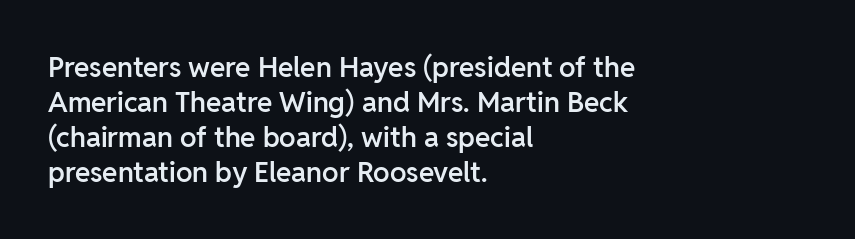
The lines sit at an ordinary, default distance from one another. This rendering features lettering with no underline. Inter-character spacing is left at the font's built-in metrics. Proportional: the letters do not fall into vertical columns. How heavy is the stroke? Medium-heavy — a semibold, shy of bold. The specimen reads as upright at a glance.
